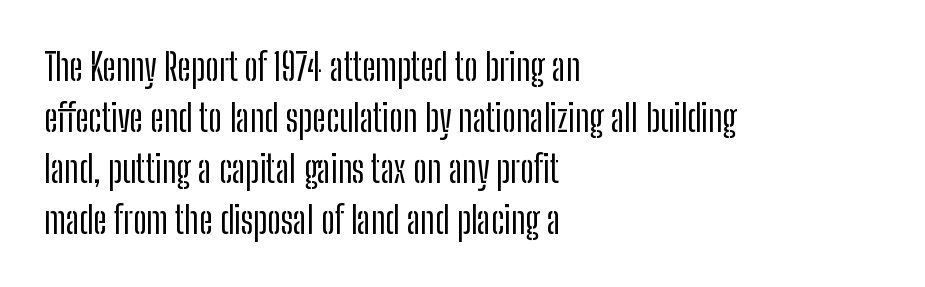
The image shows 37 px condensed sans-serif type, upright; set left-aligned, normal line spacing (1.38x), normal letter spacing, not underlined; low stroke contrast and a medium x-height.
